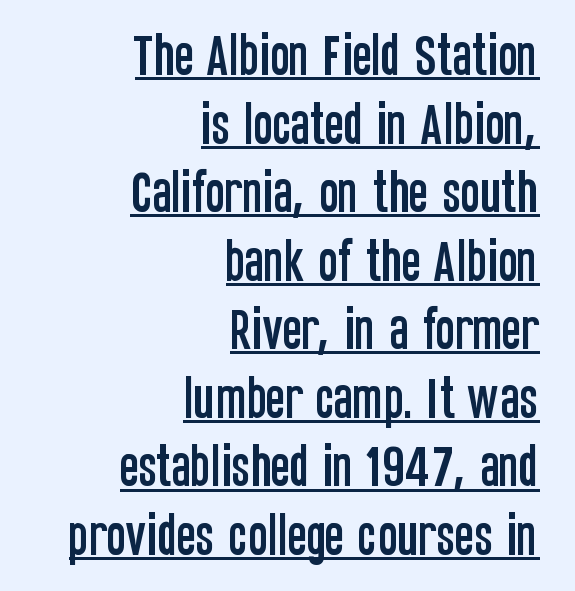
{"serif": "no", "italic": "no", "width": "condensed", "stroke_contrast": "low", "x_height": "large", "monospaced": "no", "underline": "yes", "align": "right", "line_spacing": "normal", "line_spacing_ratio": 1.49, "letter_spacing": "normal", "letter_spacing_em": 0.0, "glyph_px": 46}
